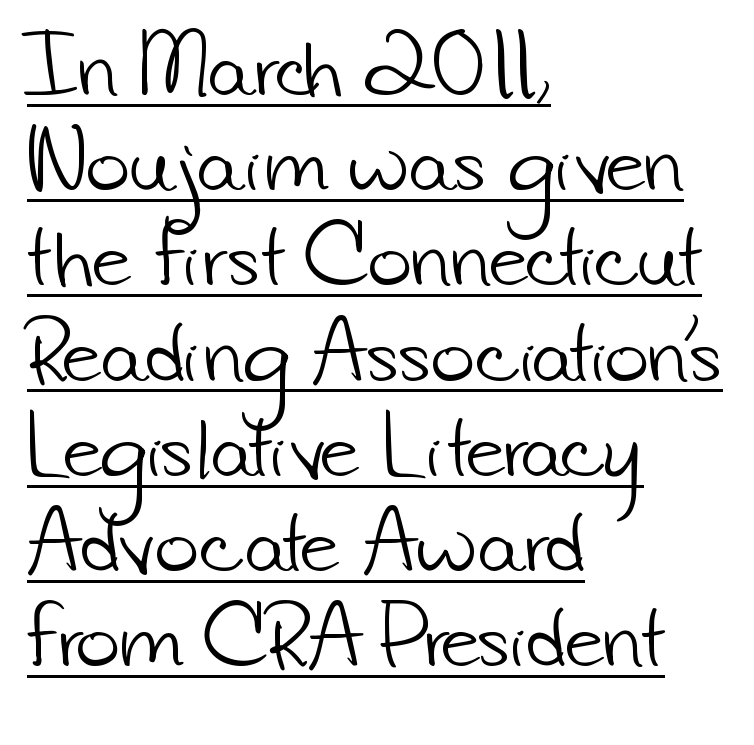
The image shows 75 px light sans-serif type; set left-aligned, normal line spacing (1.27x), normal letter spacing, underlined; low stroke contrast and a small x-height.
